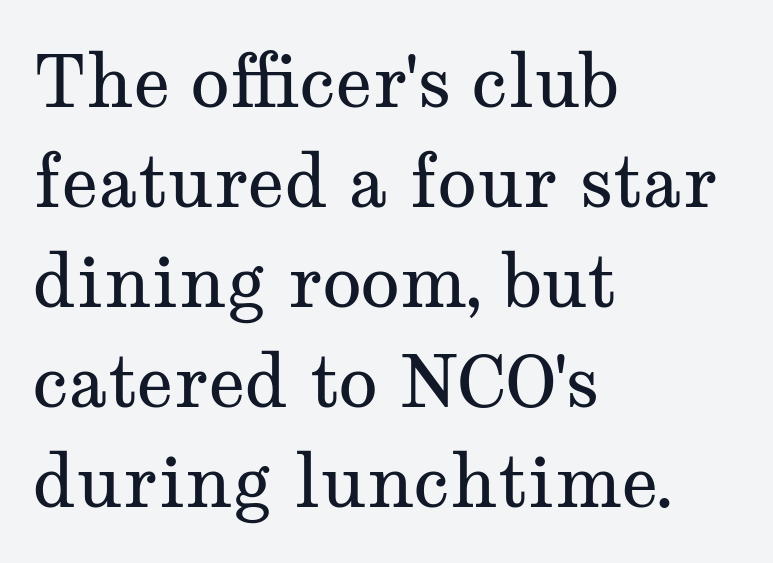
{"serif": "yes", "italic": "no", "bold": "no", "weight": "regular", "width": "wide", "stroke_contrast": "medium", "x_height": "medium", "monospaced": "no", "underline": "no", "align": "left", "line_spacing": "normal", "line_spacing_ratio": 1.39, "letter_spacing": "normal", "letter_spacing_em": 0.0, "glyph_px": 72}
